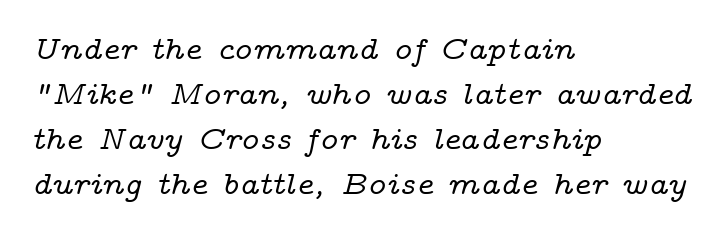
The image shows 33 px wide serif type, italic (leaning right); set left-aligned, normal line spacing (1.36x), normal letter spacing, not underlined; low stroke contrast and a medium x-height.
